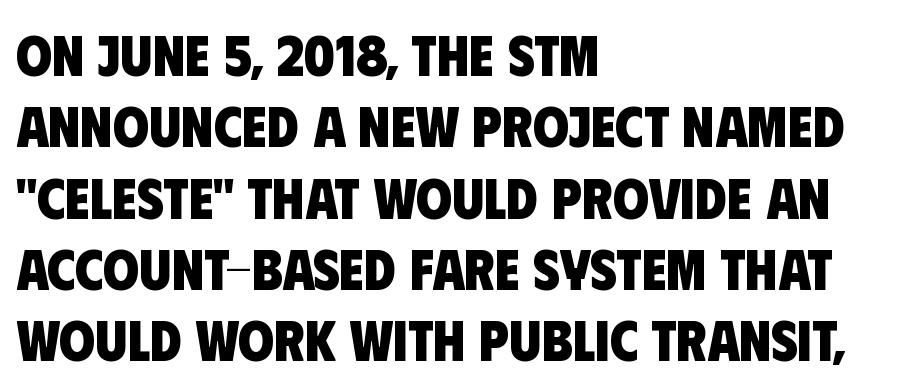
{"serif": "no", "bold": "yes", "weight": "heavy", "width": "condensed", "stroke_contrast": "low", "x_height": "large", "monospaced": "no", "underline": "no", "align": "left", "line_spacing_ratio": 1.23, "letter_spacing": "normal", "letter_spacing_em": 0.0, "glyph_px": 58}
